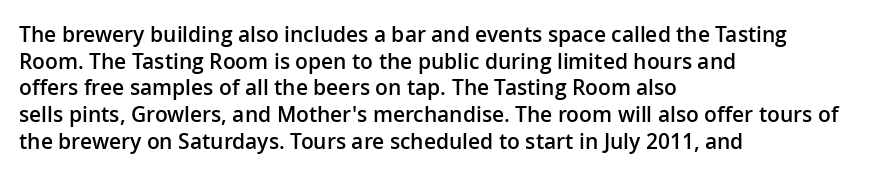
{"italic": "no", "bold": "semi", "underline": "no", "align": "left", "line_spacing": "normal", "line_spacing_ratio": 1.27, "letter_spacing": "normal", "letter_spacing_em": 0.0, "glyph_px": 21}
